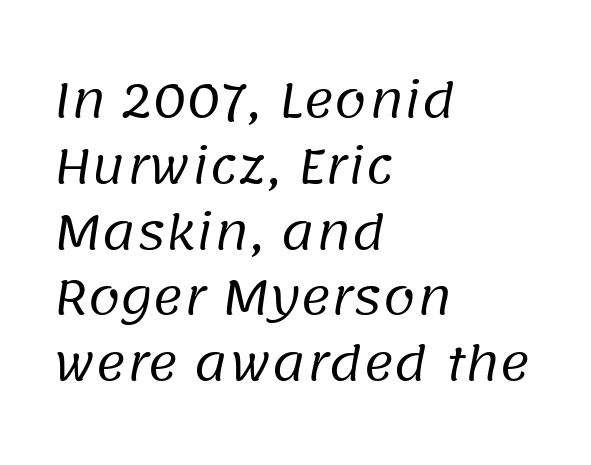
Q: Is the text bold? A: No.
Q: Is the typeface a serif or a sans-serif typeface? A: Sans-serif.
Q: Is the text underlined? A: No.
Q: How is the paragraph aligned? A: Left-aligned.
Q: Is the spacing between letters normal or unusually wide? A: Normal.
Q: Is the spacing between lines tight, normal or loose? A: Normal.
Q: Width (condensed, normal, or wide)? A: Normal.
Q: Stroke contrast? A: Low.
Q: x-height? A: Large.
Q: Monospaced? A: No.
